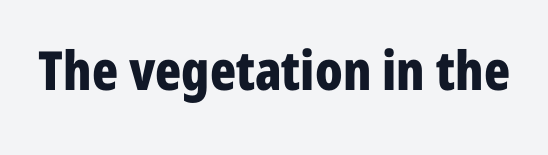
The image shows 54 px bold, condensed sans-serif type, upright; set normal letter spacing, not underlined; low stroke contrast and a medium x-height.
